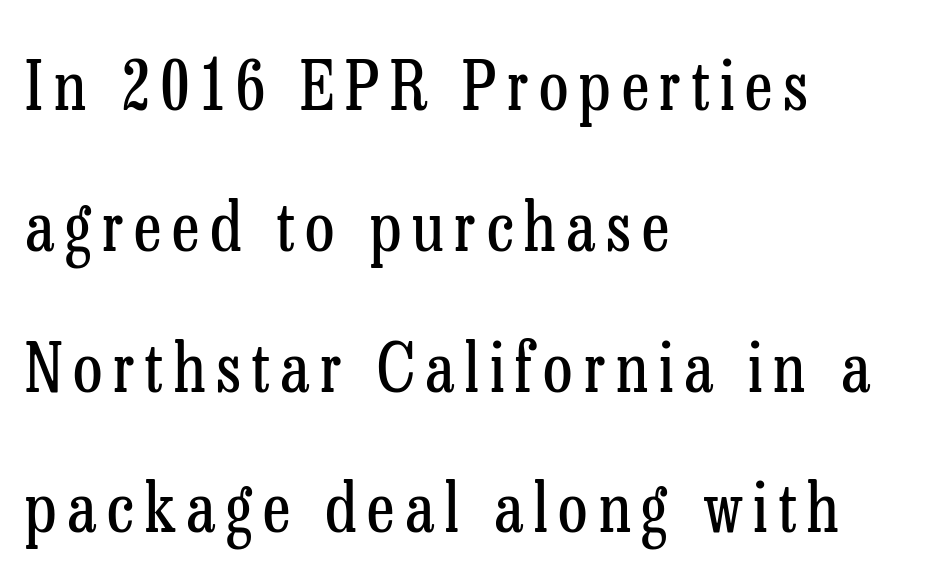
{"serif": "yes", "italic": "no", "bold": "no", "weight": "regular", "width": "condensed", "stroke_contrast": "low", "x_height": "medium", "monospaced": "no", "underline": "no", "align": "left", "line_spacing": "loose", "line_spacing_ratio": 2.07, "glyph_px": 68}
